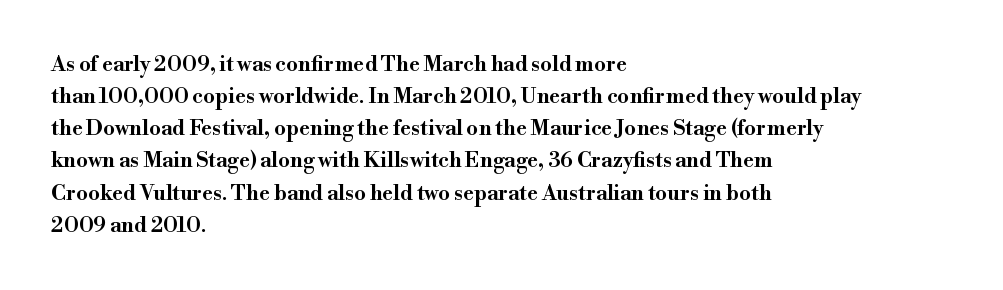
Layout note: lines flush left. The string is rendered with underlining switched off. The line texture is even and compact thanks to regular tracking. A roman cut, with each character standing at attention. The space between consecutive lines is moderate.
